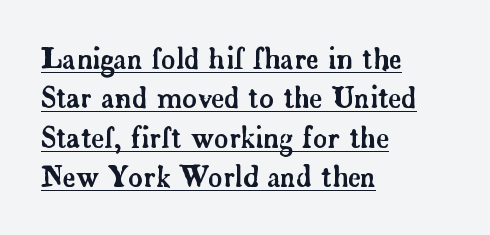
A continuous stroke trails under the words, as in a hyperlink. When letters stand straight like this, we call the style roman or upright. The letters advance in unequal steps, a hallmark of proportional type. Compared with a centered layout, this one pins lines to the left instead.
